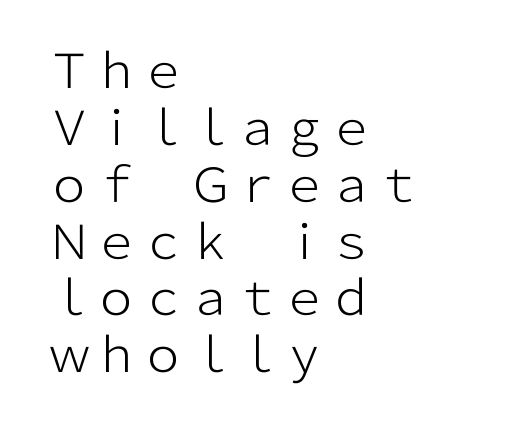
The rendering shows plain stroke endings on the letterforms — a sans-serif design. Tracking here is standard; glyphs follow each other at the usual distance. Think of a printed novel: that variable character pitch is what you see here. Each stroke keeps to a modest, everyday thickness or less.
